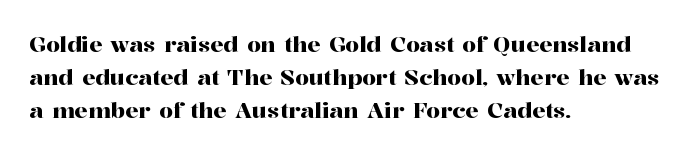
{"italic": "no", "underline": "no", "align": "left", "line_spacing": "normal", "line_spacing_ratio": 1.51, "letter_spacing": "normal", "letter_spacing_em": 0.0, "glyph_px": 22}
